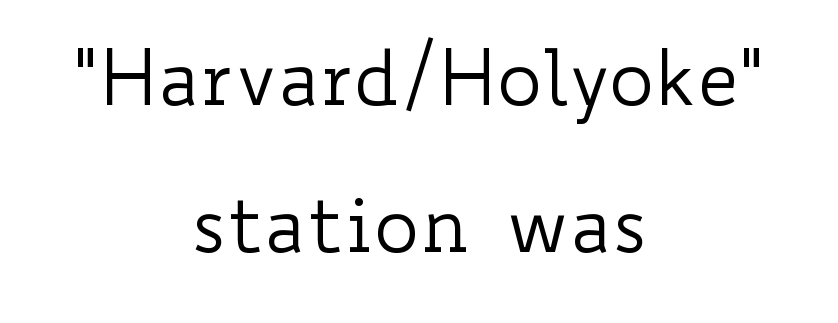
{"italic": "no", "bold": "no", "weight": "regular", "width": "wide", "stroke_contrast": "low", "x_height": "small", "monospaced": "no", "underline": "no", "align": "center", "line_spacing": "loose", "line_spacing_ratio": 1.94, "letter_spacing": "normal", "letter_spacing_em": 0.0, "glyph_px": 76}
